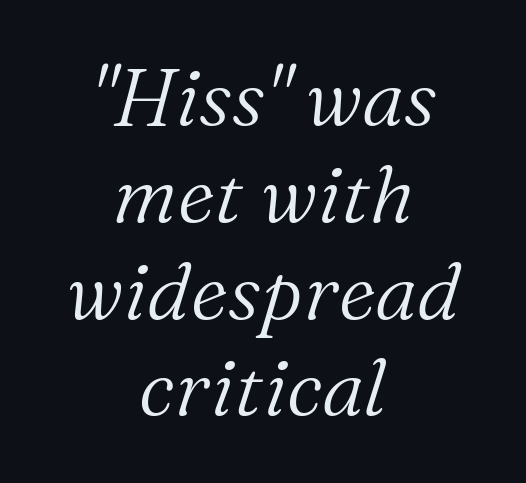
The image shows 80 px light serif type, italic (leaning right); set centered, line spacing 1.21x, normal letter spacing, not underlined; medium stroke contrast and a medium x-height.
